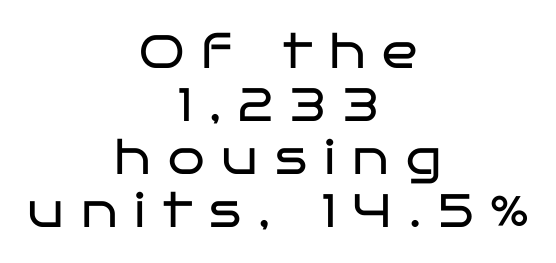
{"serif": "no", "italic": "no", "bold": "no", "weight": "regular", "width": "wide", "stroke_contrast": "low", "x_height": "large", "monospaced": "no", "underline": "no", "align": "center", "line_spacing": "tight", "line_spacing_ratio": 1.13, "letter_spacing": "wide", "letter_spacing_em": 0.36, "glyph_px": 47}
